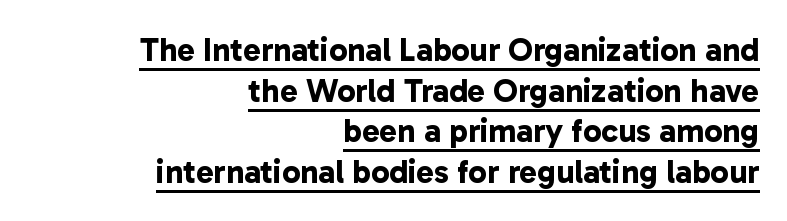
Grotesque or geometric, the face here clearly has no serifs. Strokes here are thick enough to call this a true bold. Here the designer chose a conventional face with non-uniform glyph widths. In CSS terms this would be text-align: right. Characters follow at the spacing the type designer built in. The words here are underlined.
